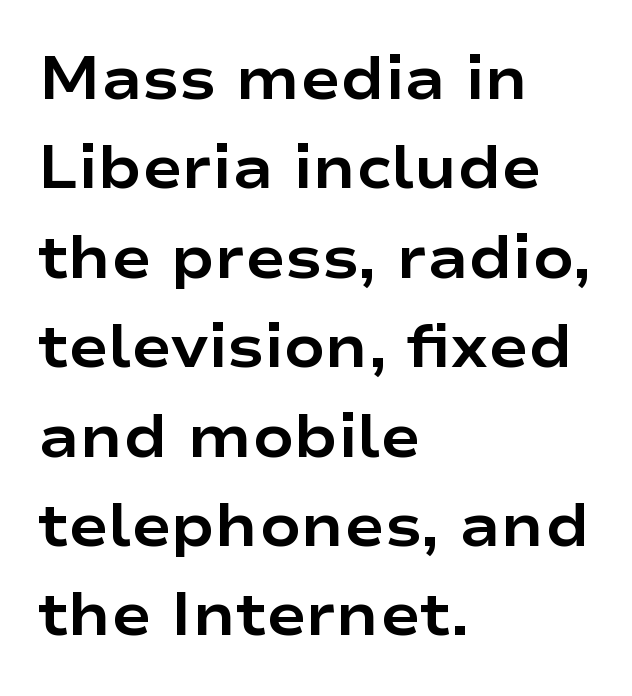
Q: Is the text bold? A: Yes.
Q: Is the text italic (slanted)? A: No, it is upright.
Q: Is the typeface a serif or a sans-serif typeface? A: Sans-serif.
Q: Is the text underlined? A: No.
Q: How is the paragraph aligned? A: Left-aligned.
Q: Is the spacing between letters normal or unusually wide? A: Normal.
Q: Is the spacing between lines tight, normal or loose? A: Normal.
Q: Width (condensed, normal, or wide)? A: Wide.
Q: Stroke contrast? A: Low.
Q: x-height? A: Medium.
Q: Monospaced? A: No.
